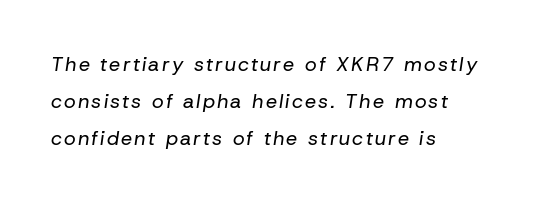
Q: Is the text bold? A: No.
Q: Is the text italic (slanted)? A: Yes, it leans right by about 8 degrees.
Q: Is the text underlined? A: No.
Q: How is the paragraph aligned? A: Left-aligned.
